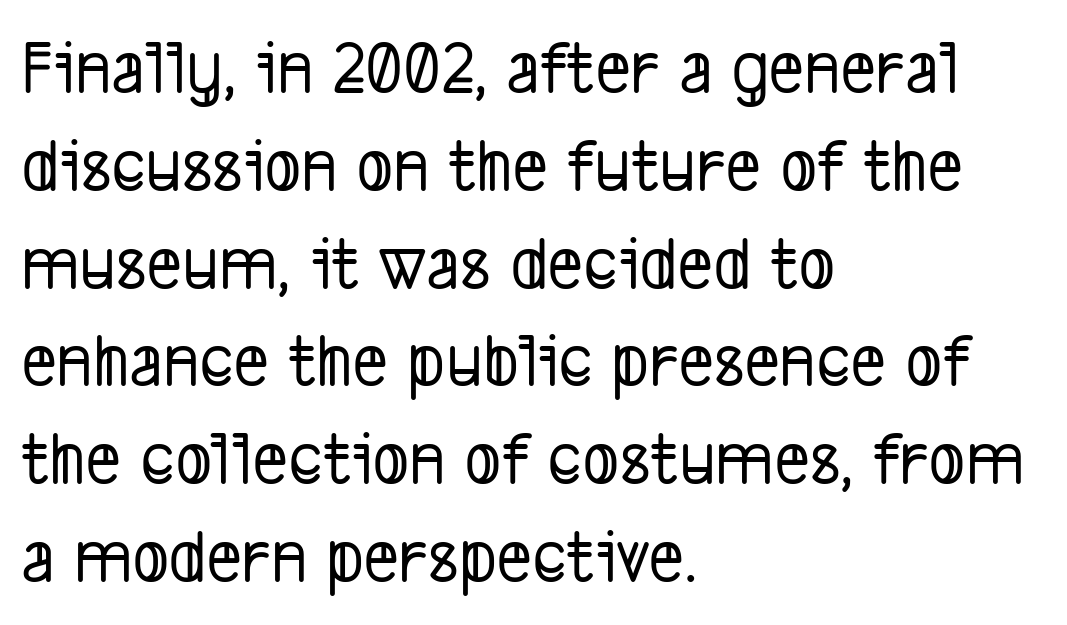
Regular leading. Is this a fixed-width face? No — the glyphs have proportional, varying widths. The line texture is even and compact thanks to regular tracking. Nobody drew a line under any word here. Which margin do the lines hug? The left one — the right edge is uneven. Nope, no serifs anywhere on these letters.
